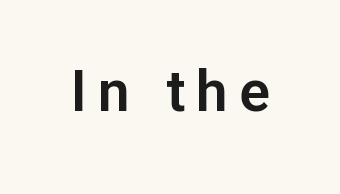
The image shows 57 px sans-serif type, upright; set not underlined; low stroke contrast and a medium x-height.
